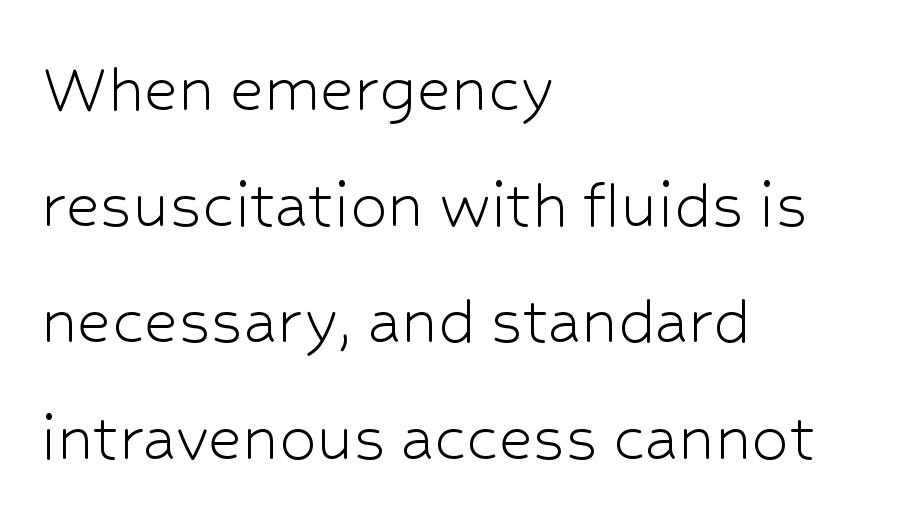
Quick note: interline space is typical. Students, note that the glyphs here touch the page at normal intervals. The lettering stays uniformly vertical, giving the passage a roman look. The rag falls on the right side of this text block. Any mark beneath the type? The region is blank. The rendering uses natural spacing where letterforms have individual widths.
